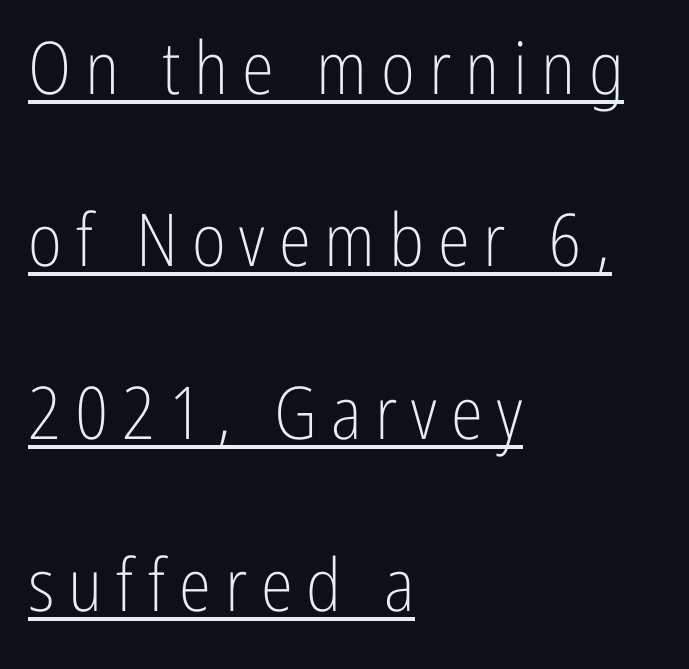
{"serif": "no", "italic": "no", "bold": "no", "weight": "light", "width": "condensed", "stroke_contrast": "low", "x_height": "medium", "monospaced": "no", "underline": "yes", "align": "left", "line_spacing": "loose", "line_spacing_ratio": 2.36, "glyph_px": 73}
